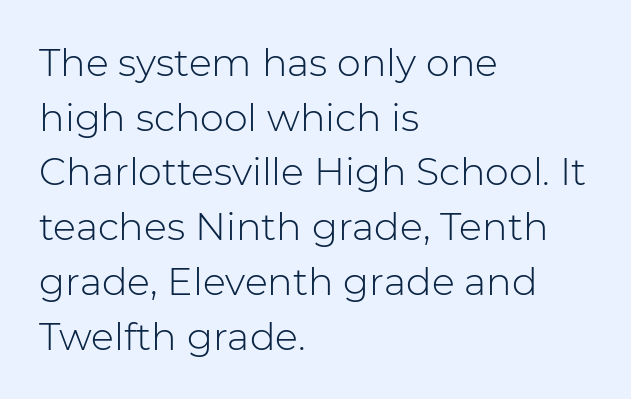
This sample has the flowing, uneven cadence of proportional lettering. Whoever set this chose a conventional vertical rhythm. Typeset ragged right — the left edge is the straight one. The typography opts for an upright posture over an oblique one. Spacing between characters is what you'd get straight out of the box.
